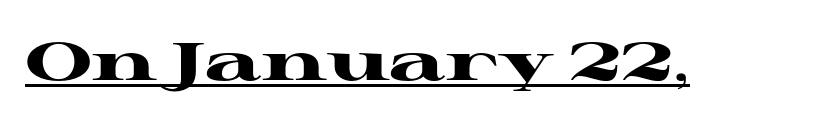
Q: Is the text bold? A: Yes.
Q: Is the text italic (slanted)? A: No, it is upright.
Q: Is the typeface a serif or a sans-serif typeface? A: Serif.
Q: Is the text underlined? A: Yes.
Q: Is the spacing between letters normal or unusually wide? A: Normal.
Q: Width (condensed, normal, or wide)? A: Wide.
Q: Stroke contrast? A: High.
Q: x-height? A: Medium.
Q: Monospaced? A: No.
